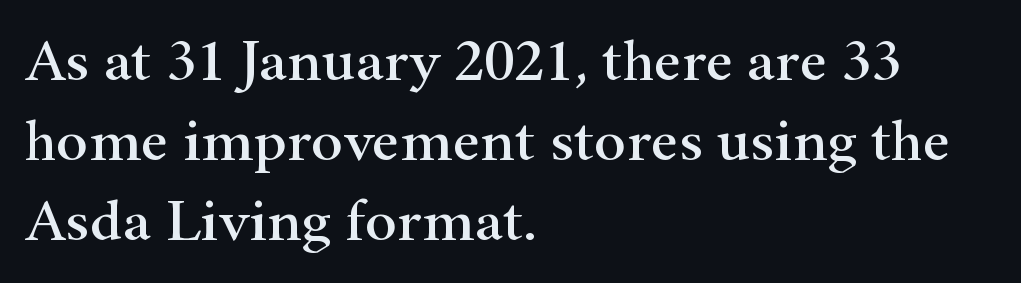
The image shows 60 px wide serif type, upright; set left-aligned, normal line spacing (1.33x), normal letter spacing, not underlined; high stroke contrast and a small x-height.
